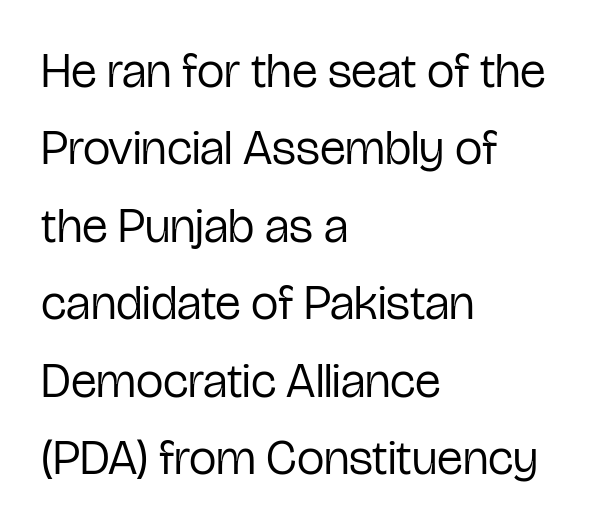
Proportional: the letters do not fall into vertical columns. Horizontally, the lines are justified to the leading edge only. Whoever set this chose a conventional vertical rhythm. A roman cut, with each character standing at attention. The tracking reads as untouched default to a designer's eye. The gap between lines stays unmarked.
